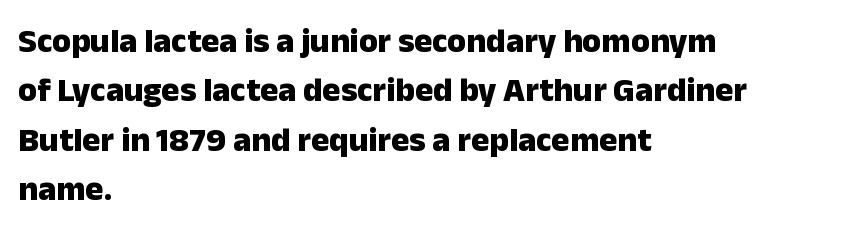
Q: Is the text bold? A: Yes.
Q: Is the text italic (slanted)? A: No, it is upright.
Q: Is the typeface a serif or a sans-serif typeface? A: Sans-serif.
Q: Is the text underlined? A: No.
Q: How is the paragraph aligned? A: Left-aligned.
Q: Is the spacing between letters normal or unusually wide? A: Normal.
Q: Is the spacing between lines tight, normal or loose? A: Normal.
Q: Width (condensed, normal, or wide)? A: Normal.
Q: Stroke contrast? A: Low.
Q: x-height? A: Medium.
Q: Monospaced? A: No.
